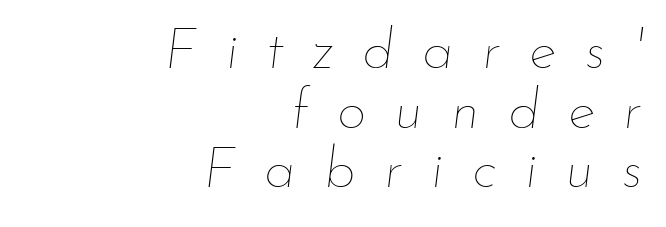
{"italic": "yes", "lean": "right", "slant_degrees": 7, "bold": "no", "weight": "thin", "width": "normal", "stroke_contrast": "low", "x_height": "small", "monospaced": "no", "underline": "no", "align": "right", "line_spacing": "tight", "line_spacing_ratio": 1.03, "letter_spacing": "wide", "letter_spacing_em": 0.49, "glyph_px": 58}
